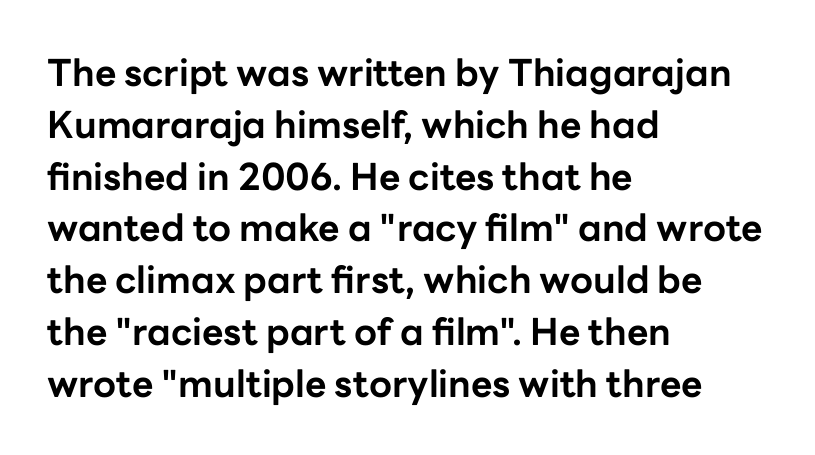
Where is the straight margin? On the left. Descender tails drop into unmarked territory. Students, note that the glyphs here touch the page at normal intervals. Unlike a traditional serif, this face leaves its strokes unadorned. Proportional: the letters do not fall into vertical columns.
